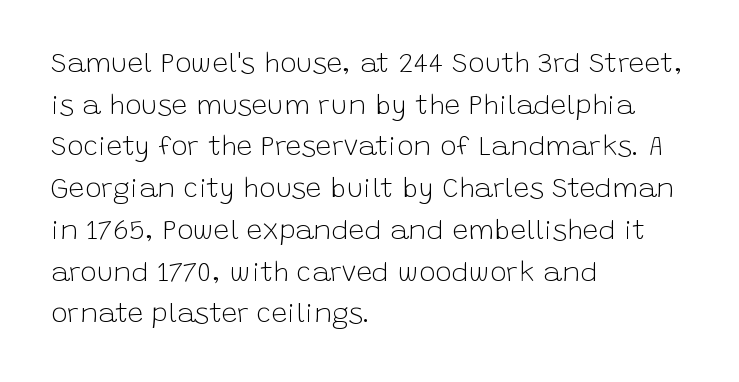
{"serif": "no", "italic": "no", "bold": "no", "weight": "light", "width": "normal", "stroke_contrast": "low", "x_height": "large", "monospaced": "no", "underline": "no", "align": "left", "line_spacing": "normal", "line_spacing_ratio": 1.49, "letter_spacing": "normal", "letter_spacing_em": 0.0, "glyph_px": 28}
